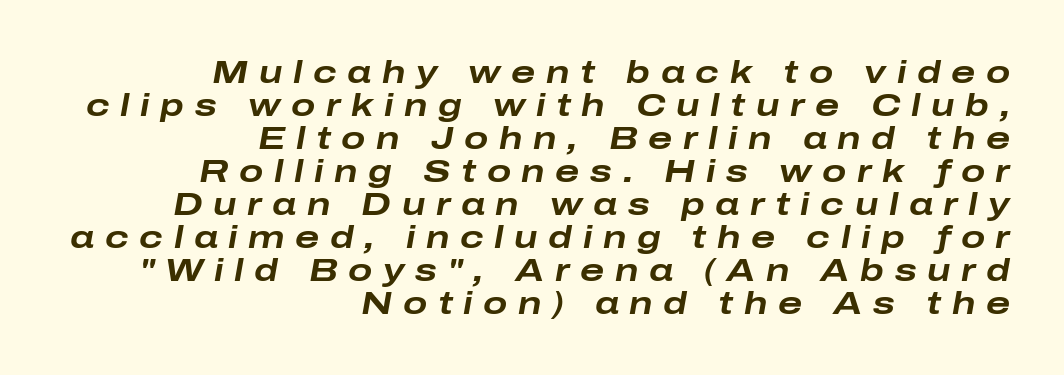
Q: Is the text bold? A: Yes.
Q: Is the text italic (slanted)? A: Yes, it leans right by about 10 degrees.
Q: Is the text underlined? A: No.
Q: How is the paragraph aligned? A: Right-aligned.
Q: Is the spacing between letters normal or unusually wide? A: Unusually wide.
Q: Is the spacing between lines tight, normal or loose? A: Tight.
Q: Width (condensed, normal, or wide)? A: Wide.
Q: Stroke contrast? A: Low.
Q: x-height? A: Medium.
Q: Monospaced? A: No.
